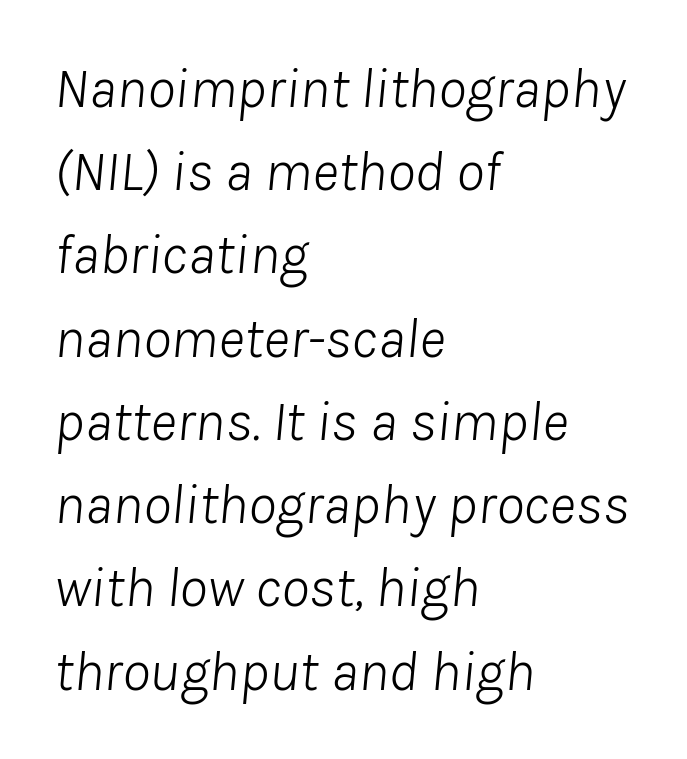
{"italic": "yes", "lean": "right", "slant_degrees": 8, "bold": "no", "weight": "light", "width": "normal", "stroke_contrast": "low", "x_height": "medium", "monospaced": "no", "underline": "no", "align": "left", "line_spacing": "normal", "line_spacing_ratio": 1.46, "letter_spacing": "normal", "letter_spacing_em": 0.0, "glyph_px": 57}
